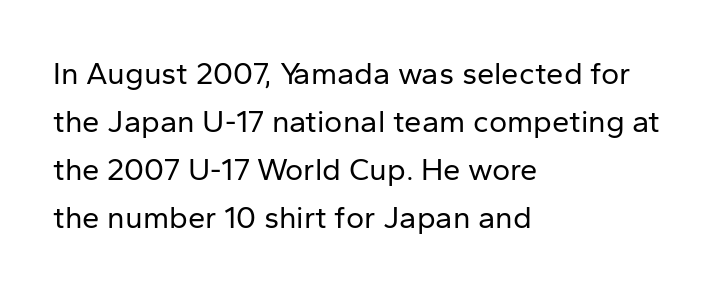
Q: Is the text bold? A: No.
Q: Is the text italic (slanted)? A: No, it is upright.
Q: Is the typeface a serif or a sans-serif typeface? A: Sans-serif.
Q: Is the text underlined? A: No.
Q: How is the paragraph aligned? A: Left-aligned.
Q: Is the spacing between letters normal or unusually wide? A: Normal.
Q: Is the spacing between lines tight, normal or loose? A: Normal.
Q: Width (condensed, normal, or wide)? A: Normal.
Q: Stroke contrast? A: Low.
Q: x-height? A: Medium.
Q: Monospaced? A: No.
